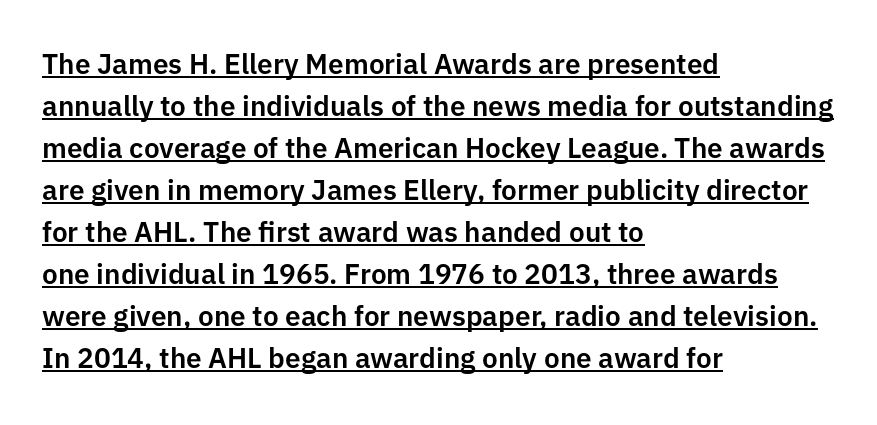
Q: Is the text italic (slanted)? A: No, it is upright.
Q: Is the typeface a serif or a sans-serif typeface? A: Sans-serif.
Q: Is the text underlined? A: Yes.
Q: How is the paragraph aligned? A: Left-aligned.
Q: Is the spacing between letters normal or unusually wide? A: Normal.
Q: Is the spacing between lines tight, normal or loose? A: Normal.
Q: Width (condensed, normal, or wide)? A: Normal.
Q: Stroke contrast? A: Low.
Q: x-height? A: Medium.
Q: Monospaced? A: No.
